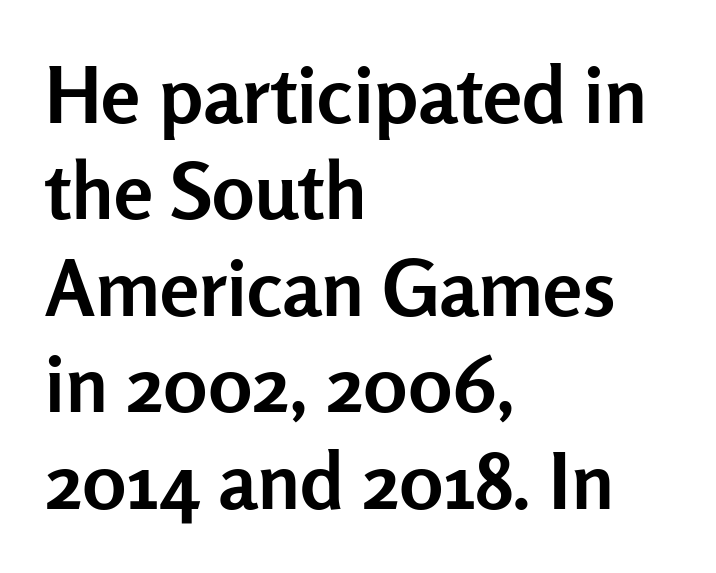
How heavy is the stroke? Heavy — this is a bold. The letters stand straight up with perfectly vertical stems. Do the characters align in a grid? No, the font is proportional. What stands out about the letter spacing? Nothing — it is the standard amount. The type family on display is of the sans-serif kind.
